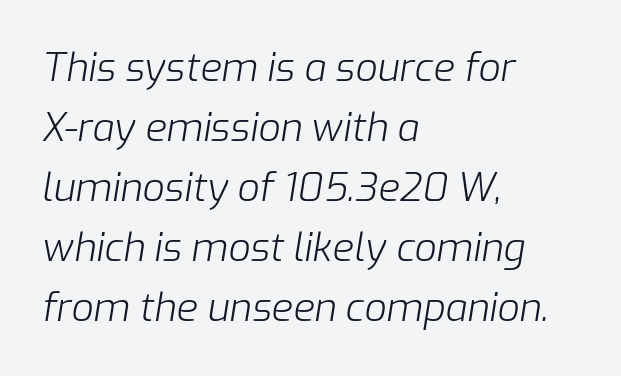
There is no visible air inserted between adjacent glyphs. Stems here are at most as thick as an everyday book face. Designer's note — italics engaged. If you drew a ruler down the left edge, every line would touch it. Normally led — the rows are evenly, conventionally spaced.
